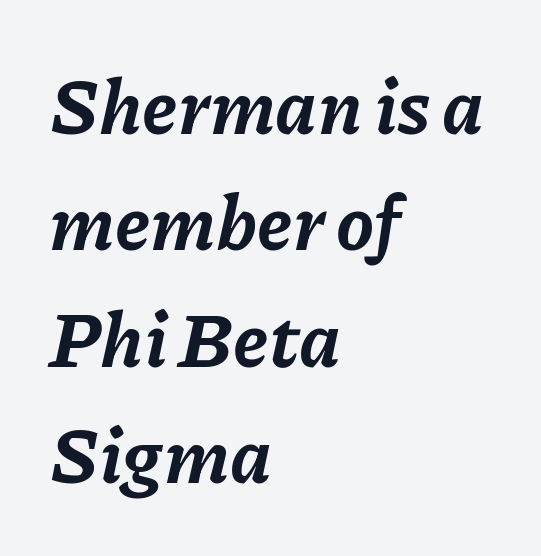
{"italic": "yes", "lean": "right", "slant_degrees": 11, "bold": "yes", "weight": "bold", "width": "normal", "stroke_contrast": "low", "x_height": "medium", "monospaced": "no", "underline": "no", "align": "left", "line_spacing": "normal", "line_spacing_ratio": 1.53, "letter_spacing": "normal", "letter_spacing_em": 0.0, "glyph_px": 76}
